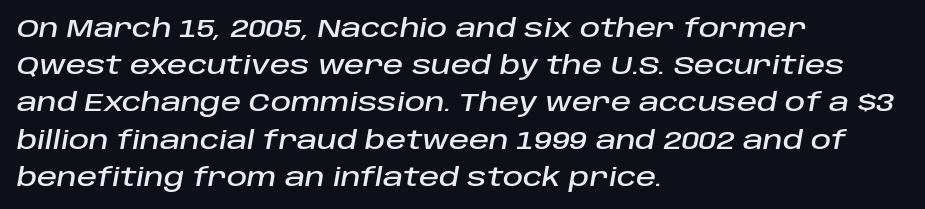
This rendering leaves character spacing at its baseline value. Characters are canted at an angle relative to the baseline's perpendicular. The lines are quadded left. Underlining? Definitely not there.
